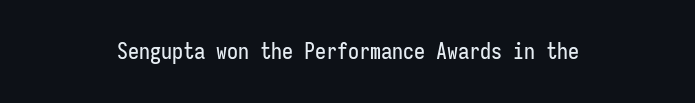
Q: Is the text italic (slanted)? A: No, it is upright.
Q: Is the text underlined? A: No.
Q: How is the paragraph aligned? A: Centered.
Q: Is the spacing between letters normal or unusually wide? A: Normal.
